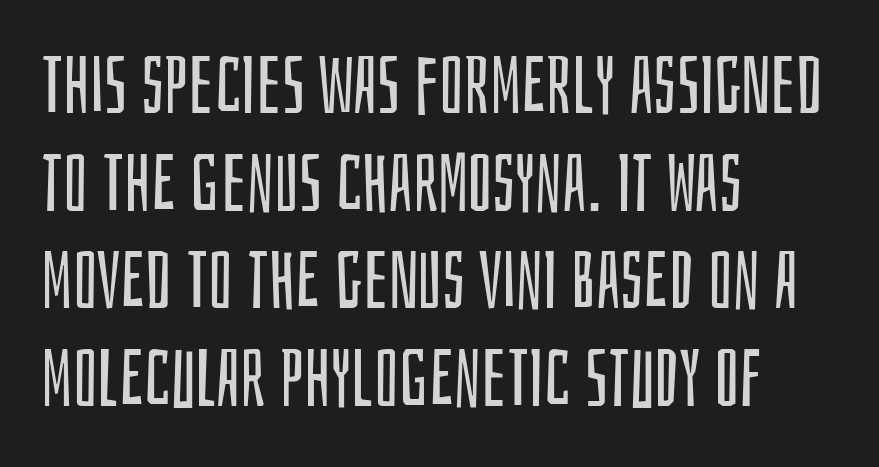
The image shows 80 px regular-weight, condensed sans-serif type, upright; set left-aligned, line spacing 1.22x, normal letter spacing, not underlined; low stroke contrast and a large x-height.
